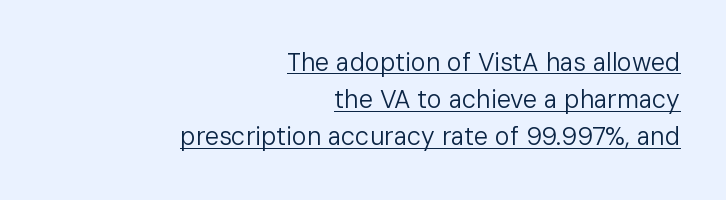
Q: Is the text bold? A: No.
Q: Is the text italic (slanted)? A: No, it is upright.
Q: Is the text underlined? A: Yes.
Q: How is the paragraph aligned? A: Right-aligned.
Q: Is the spacing between letters normal or unusually wide? A: Normal.
Q: Is the spacing between lines tight, normal or loose? A: Normal.
